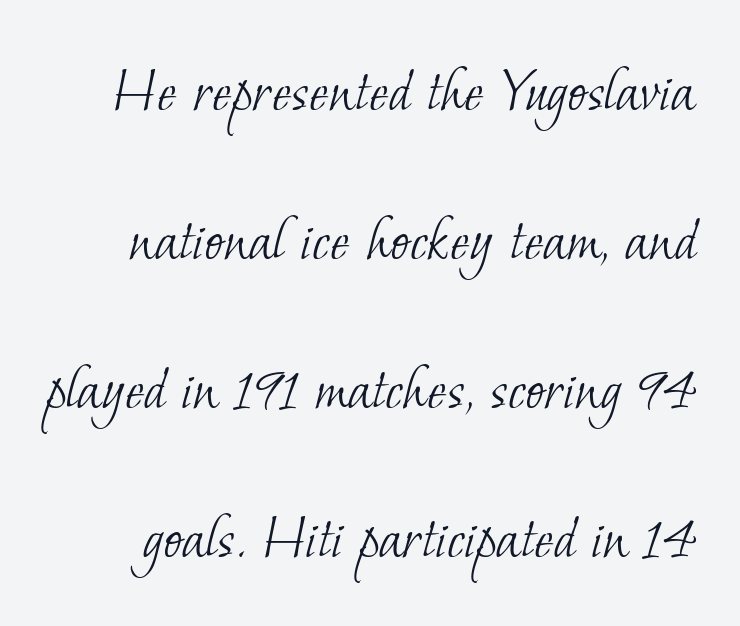
Font category for this specimen: serif. Is there much room between lines? Yes — plenty of vertical air separates them. Look at the tracking — it's just the regular setting, nothing added. The passage shown is typed in a proportional face where columns would drift. Summary of weight: not heavy and not bold. The words here are not underlined.
